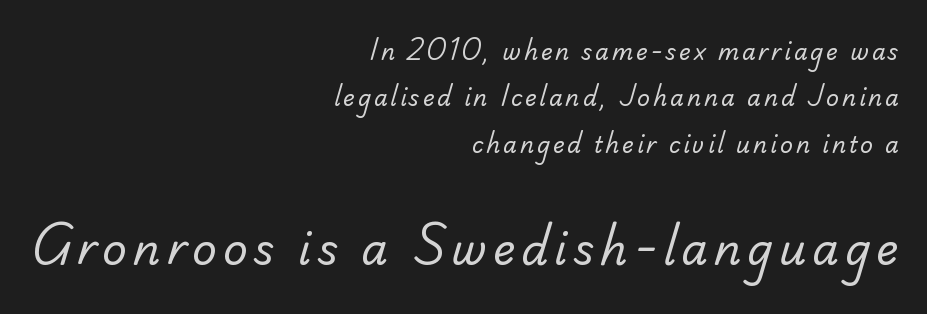
{"serif": "no", "bold": "no", "weight": "regular", "width": "normal", "stroke_contrast": "low", "x_height": "small", "monospaced": "no", "underline": "no", "align": "right", "line_spacing": "loose", "line_spacing_ratio": 2.11, "larger_block": "second", "size_ratio": 1.95, "glyph_px": 43}
